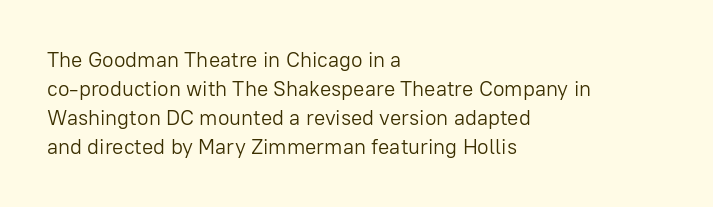
The image shows 21 px text type, upright; set left-aligned, normal line spacing (1.38x), normal letter spacing, not underlined.
